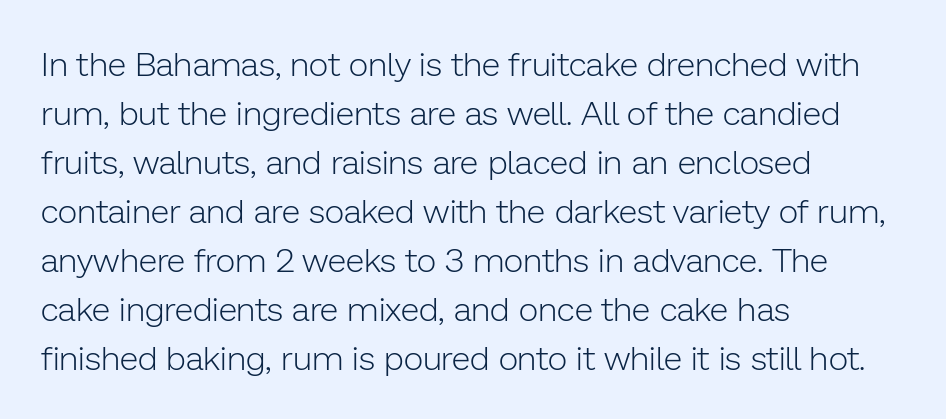
Q: Is the text bold? A: No.
Q: Is the text italic (slanted)? A: No, it is upright.
Q: Is the typeface a serif or a sans-serif typeface? A: Sans-serif.
Q: Is the text underlined? A: No.
Q: How is the paragraph aligned? A: Left-aligned.
Q: Is the spacing between letters normal or unusually wide? A: Normal.
Q: Is the spacing between lines tight, normal or loose? A: Normal.
Q: Width (condensed, normal, or wide)? A: Normal.
Q: Stroke contrast? A: Low.
Q: x-height? A: Medium.
Q: Monospaced? A: No.
